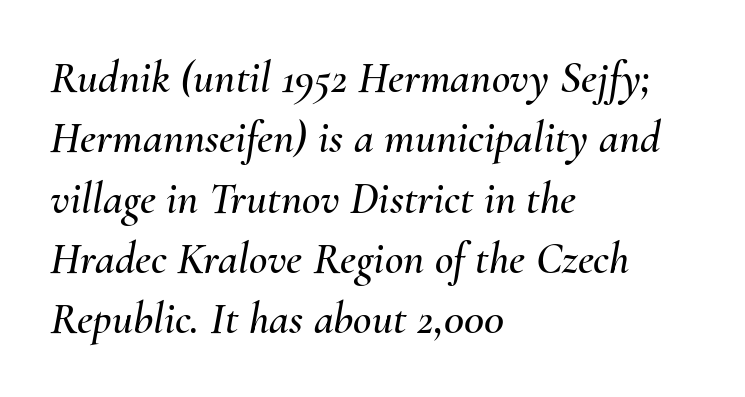
{"italic": "yes", "lean": "right", "slant_degrees": 10, "width": "normal", "stroke_contrast": "medium", "x_height": "small", "monospaced": "no", "underline": "no", "align": "left", "line_spacing": "normal", "line_spacing_ratio": 1.34, "letter_spacing": "normal", "letter_spacing_em": 0.0, "glyph_px": 45}
